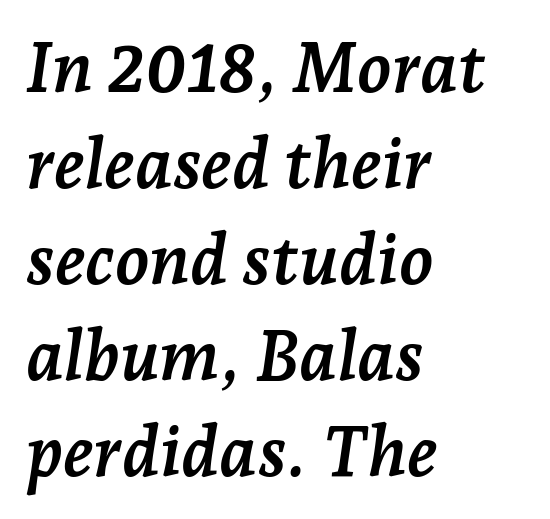
{"serif": "yes", "italic": "yes", "lean": "right", "slant_degrees": 7, "bold": "yes", "weight": "semibold", "width": "normal", "stroke_contrast": "low", "x_height": "medium", "monospaced": "no", "underline": "no", "align": "left", "line_spacing": "normal", "line_spacing_ratio": 1.37, "letter_spacing": "normal", "letter_spacing_em": 0.0, "glyph_px": 70}
